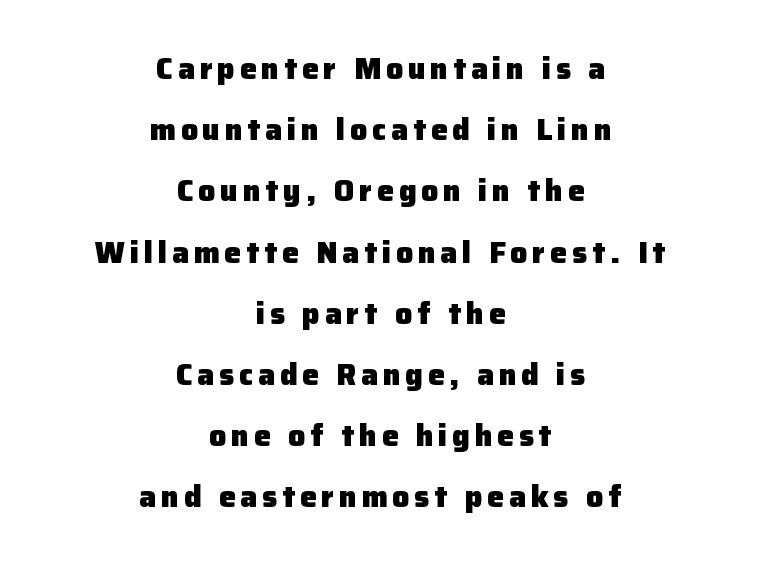
Q: Is the text bold? A: Yes.
Q: Is the text italic (slanted)? A: No, it is upright.
Q: Is the typeface a serif or a sans-serif typeface? A: Sans-serif.
Q: Is the text underlined? A: No.
Q: How is the paragraph aligned? A: Centered.
Q: Is the spacing between lines tight, normal or loose? A: Loose.
Q: Width (condensed, normal, or wide)? A: Normal.
Q: Stroke contrast? A: Low.
Q: x-height? A: Medium.
Q: Monospaced? A: No.
